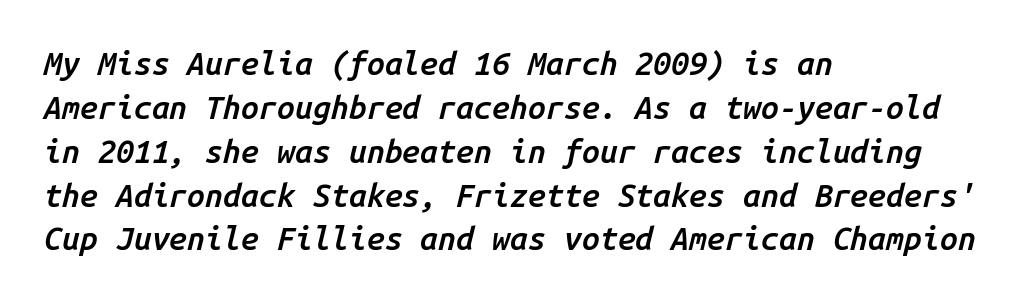
{"italic": "yes", "lean": "right", "slant_degrees": 14, "bold": "semi", "weight": "semibold", "width": "normal", "stroke_contrast": "low", "x_height": "medium", "monospaced": "yes", "underline": "no", "align": "left", "line_spacing": "normal", "line_spacing_ratio": 1.37, "letter_spacing": "normal", "letter_spacing_em": 0.0, "glyph_px": 32}
